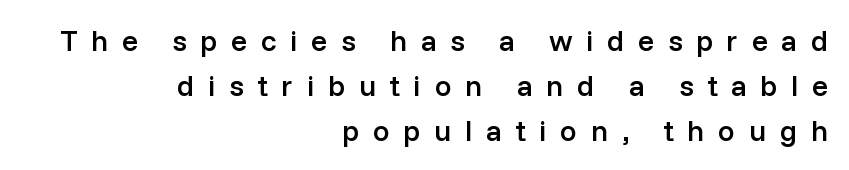
{"serif": "no", "italic": "no", "bold": "semi", "weight": "semibold", "width": "normal", "stroke_contrast": "low", "x_height": "medium", "monospaced": "no", "underline": "no", "align": "right", "line_spacing": "normal", "line_spacing_ratio": 1.5, "letter_spacing": "wide", "letter_spacing_em": 0.45, "glyph_px": 30}
